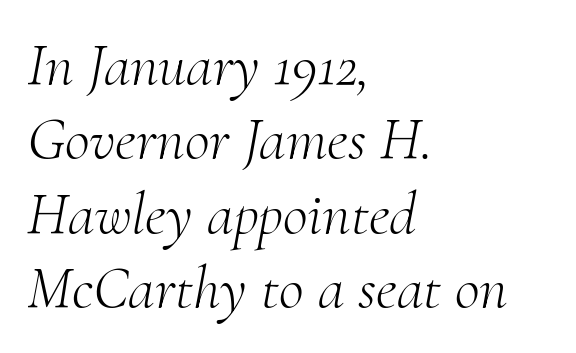
This rendering uses left alignment, leaving the right contour irregular. Yep, those are serifs on the letters. The letters sit at their default tracking, neither squeezed nor spread. A typesetter would call this proportional, since set widths differ per character. The glyphs look as if they've been sheared to an angle. The letterforms sit at book weight or below.
